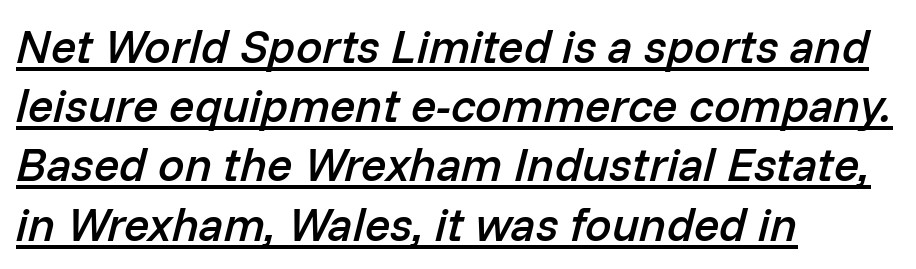
Caption: standard tracking, unaltered. These lines are rendered in a variable-pitch font. Horizontal bands of white between lines are of average thickness. Quick note: underline on. Layout note: lines flush left.
